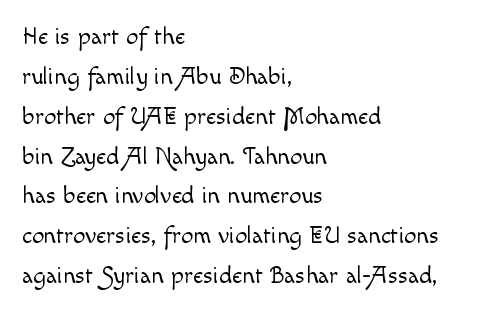
The specimen reads as upright at a glance. The paragraph has a hard left edge and a soft right edge. The typeface has the unassuming heft of standard copy or less. Any mark beneath the type? The region is blank. The lines sit at an ordinary, default distance from one another. Tracking value appears to be zero — textbook default spacing.
